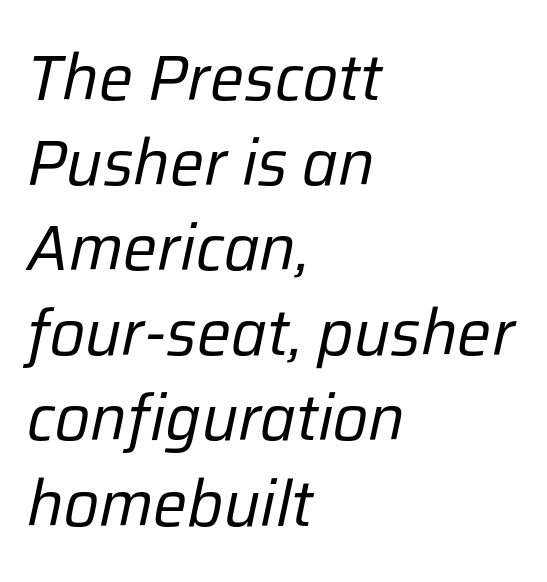
{"italic": "yes", "lean": "right", "slant_degrees": 12, "bold": "no", "weight": "regular", "width": "normal", "stroke_contrast": "low", "x_height": "medium", "monospaced": "no", "underline": "no", "align": "left", "line_spacing": "normal", "line_spacing_ratio": 1.33, "letter_spacing": "normal", "letter_spacing_em": 0.0, "glyph_px": 64}
